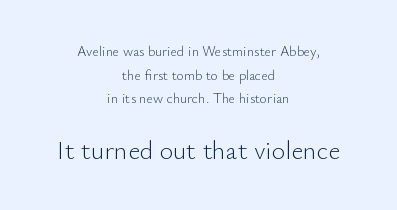
Caption: standard tracking, unaltered. Vertical stems look standard width or narrower in stroke. Leading matches the norm, producing a regular column. A centered setting, common on invitations and titles, is used for this passage.
